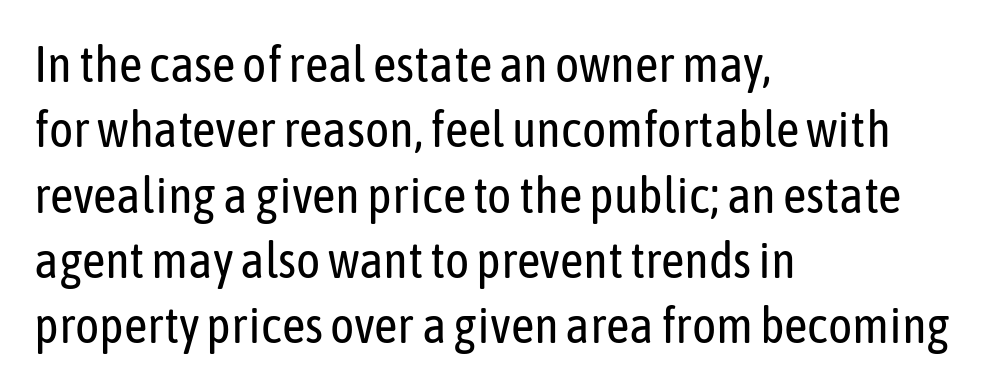
{"serif": "no", "italic": "no", "bold": "no", "weight": "regular", "width": "condensed", "stroke_contrast": "low", "x_height": "medium", "monospaced": "no", "underline": "no", "align": "left", "line_spacing": "normal", "line_spacing_ratio": 1.28, "letter_spacing": "normal", "letter_spacing_em": 0.0, "glyph_px": 51}
